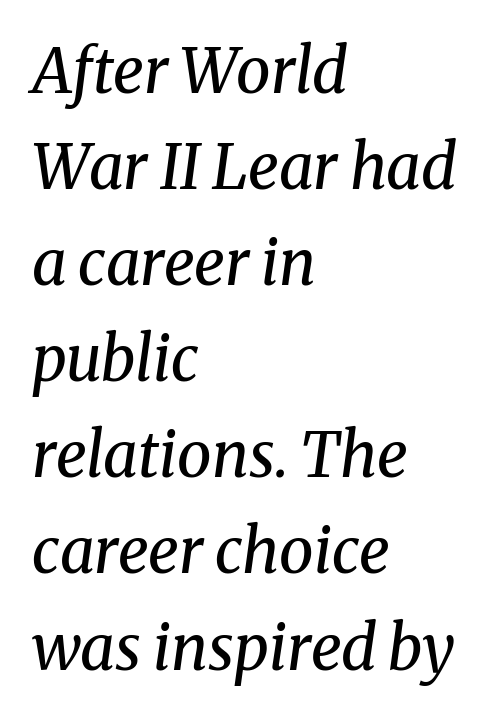
The lines in this sample share a left origin and differ only in where they stop. Is this a fixed-width face? No — the glyphs have proportional, varying widths. The line-height multiplier appears to be the usual default. Clear beneath every line of the passage.
